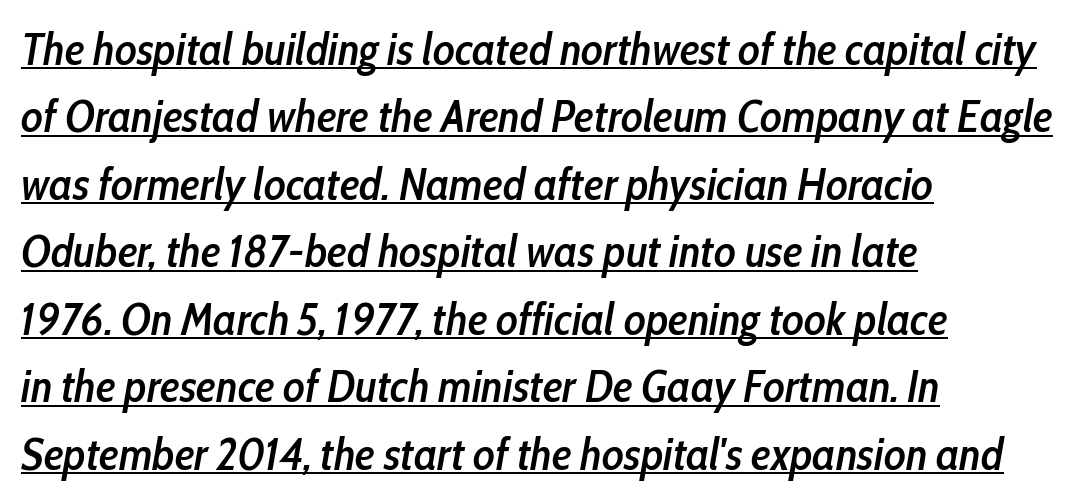
Does extra space separate the letters? No, they use regular spacing. What's the leading like? Ordinary, nothing unusual. Quick note: underline on. The typesetting leans somewhat heavy: a semibold. Reading down the block, your eye returns to a fixed left position each line. Observe the lean: these are italic letterforms.
